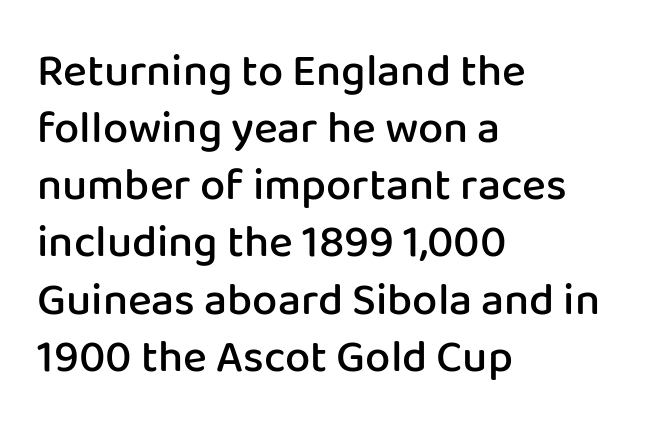
{"serif": "no", "italic": "no", "bold": "semi", "weight": "semibold", "width": "normal", "stroke_contrast": "low", "x_height": "medium", "monospaced": "no", "underline": "no", "align": "left", "line_spacing": "normal", "line_spacing_ratio": 1.27, "letter_spacing": "normal", "letter_spacing_em": 0.0, "glyph_px": 45}
